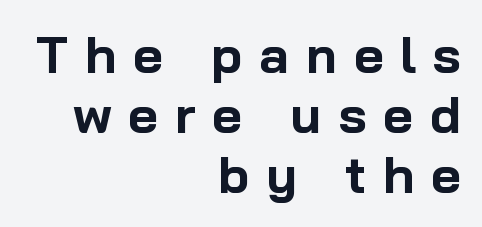
Q: Is the text bold? A: Yes.
Q: Is the text italic (slanted)? A: No, it is upright.
Q: Is the typeface a serif or a sans-serif typeface? A: Sans-serif.
Q: Is the text underlined? A: No.
Q: How is the paragraph aligned? A: Right-aligned.
Q: Is the spacing between letters normal or unusually wide? A: Unusually wide.
Q: Is the spacing between lines tight, normal or loose? A: Tight.
Q: Width (condensed, normal, or wide)? A: Normal.
Q: Stroke contrast? A: Low.
Q: x-height? A: Medium.
Q: Monospaced? A: No.
